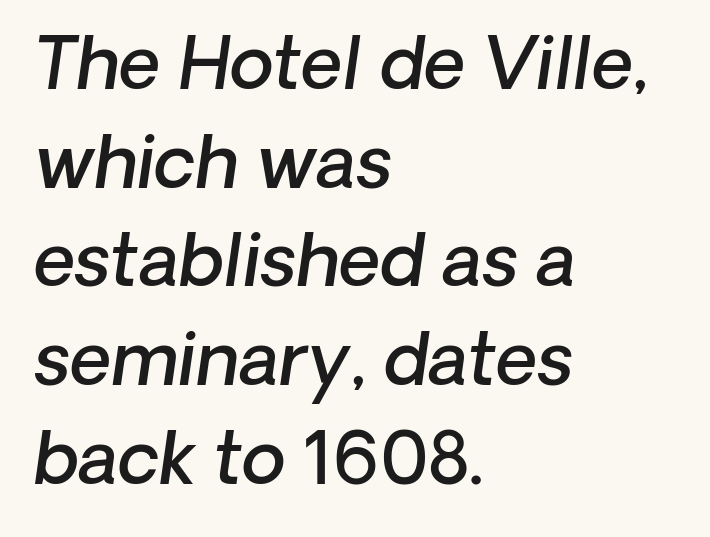
The image shows 72 px semibold sans-serif type; set left-aligned, normal line spacing (1.37x), normal letter spacing, not underlined; low stroke contrast and a medium x-height.
